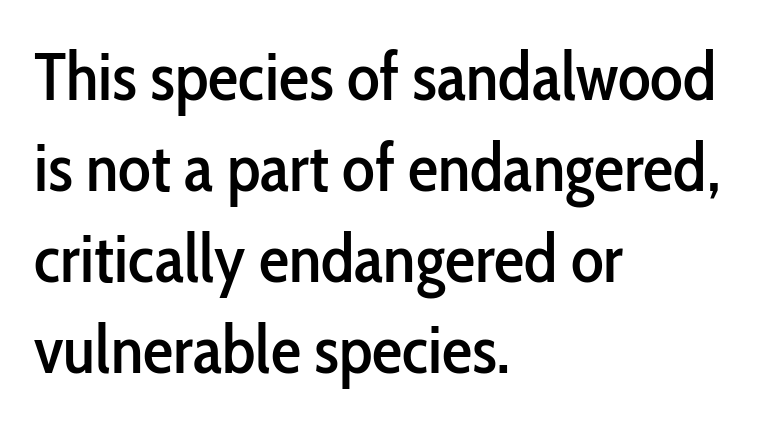
The image shows 68 px condensed sans-serif type, upright; set left-aligned, normal line spacing (1.34x), normal letter spacing, not underlined; low stroke contrast and a medium x-height.
